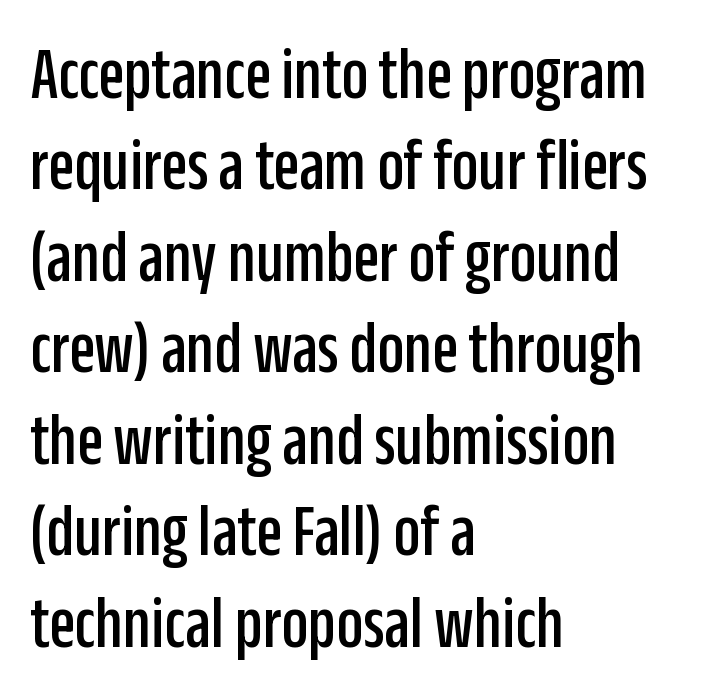
{"serif": "no", "italic": "no", "width": "condensed", "stroke_contrast": "low", "x_height": "large", "monospaced": "no", "underline": "no", "align": "left", "line_spacing_ratio": 1.22, "letter_spacing": "normal", "letter_spacing_em": 0.0, "glyph_px": 75}
